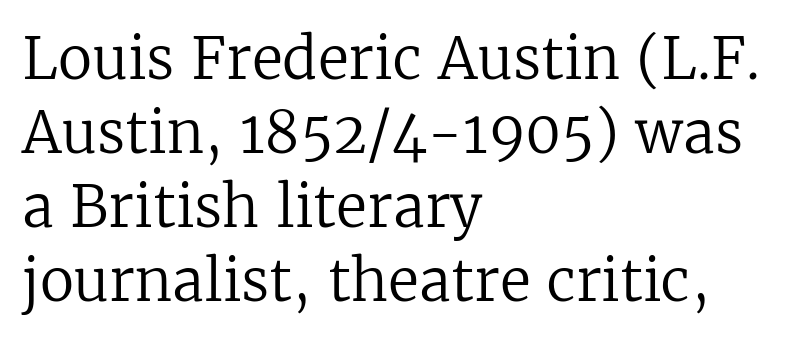
{"serif": "yes", "italic": "no", "bold": "no", "weight": "regular", "width": "normal", "stroke_contrast": "low", "x_height": "medium", "monospaced": "no", "underline": "no", "align": "left", "line_spacing": "normal", "line_spacing_ratio": 1.3, "letter_spacing": "normal", "letter_spacing_em": 0.0, "glyph_px": 57}
